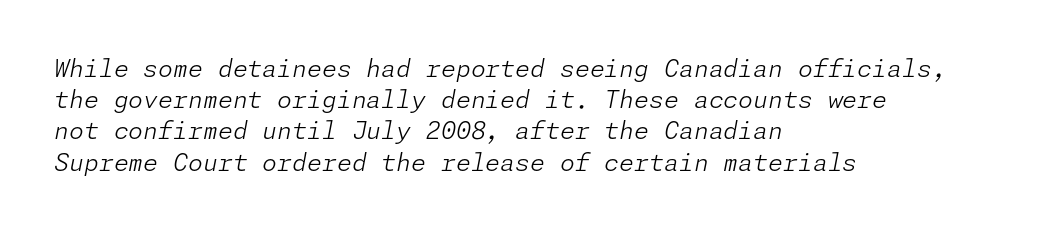
Slanted lettering throughout. Bare-footed words on every line. This block has exactly the height ordinary leading produces. Words appear dense and cohesive because spacing is normal.
